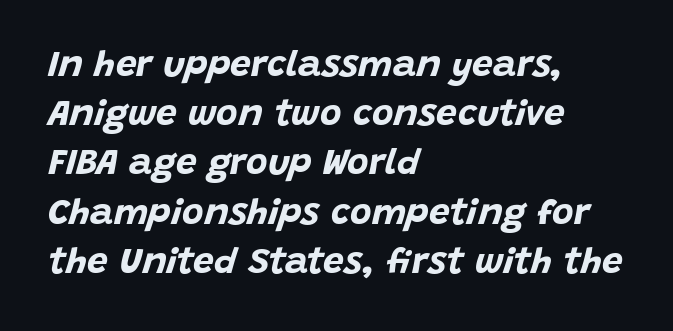
Q: Is the text bold? A: Yes.
Q: Is the text italic (slanted)? A: Yes, it leans right by about 15 degrees.
Q: Is the text underlined? A: No.
Q: How is the paragraph aligned? A: Left-aligned.
Q: Is the spacing between letters normal or unusually wide? A: Normal.
Q: Is the spacing between lines tight, normal or loose? A: Normal.
Q: Width (condensed, normal, or wide)? A: Normal.
Q: Stroke contrast? A: Low.
Q: x-height? A: Large.
Q: Monospaced? A: No.
